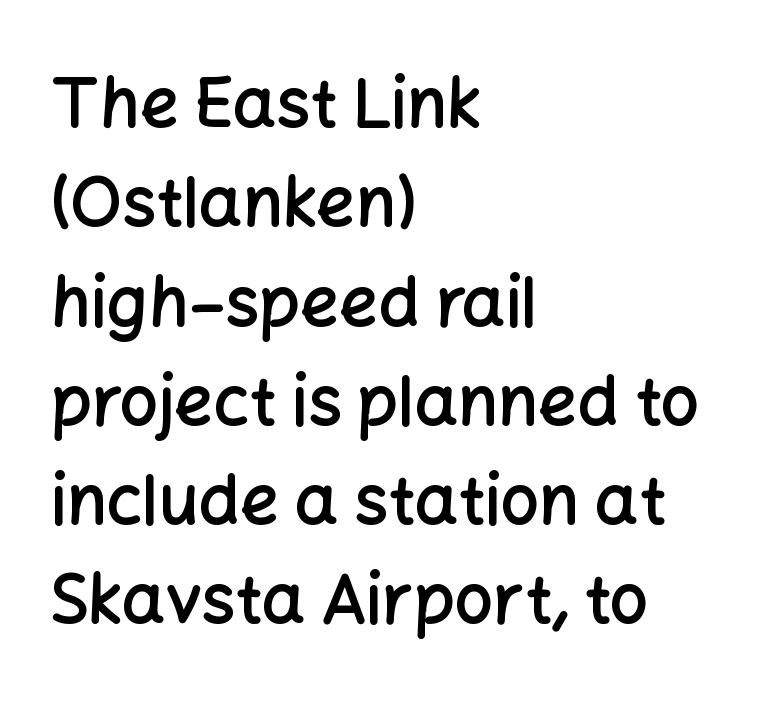
The image shows 68 px semibold sans-serif type, upright; set left-aligned, normal line spacing (1.46x), normal letter spacing, not underlined; low stroke contrast and a medium x-height.
